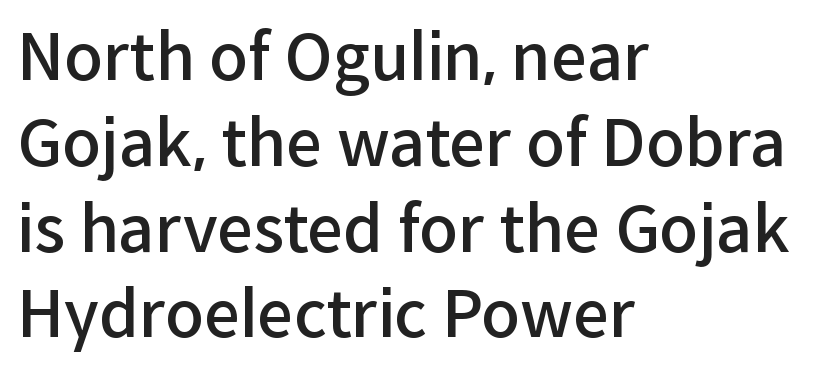
Q: Is the text bold? A: Semi-bold.
Q: Is the text italic (slanted)? A: No, it is upright.
Q: Is the typeface a serif or a sans-serif typeface? A: Sans-serif.
Q: Is the text underlined? A: No.
Q: How is the paragraph aligned? A: Left-aligned.
Q: Is the spacing between letters normal or unusually wide? A: Normal.
Q: Is the spacing between lines tight, normal or loose? A: Normal.
Q: Width (condensed, normal, or wide)? A: Normal.
Q: Stroke contrast? A: Low.
Q: x-height? A: Medium.
Q: Monospaced? A: No.
